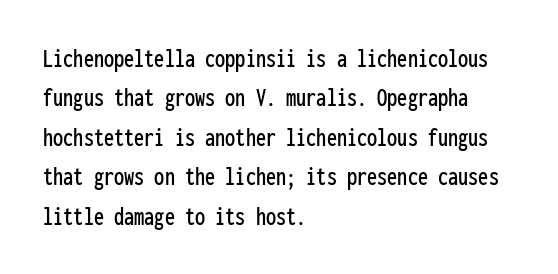
{"italic": "no", "underline": "no", "align": "left", "line_spacing": "normal", "line_spacing_ratio": 1.46, "letter_spacing": "normal", "letter_spacing_em": 0.0, "glyph_px": 27}
